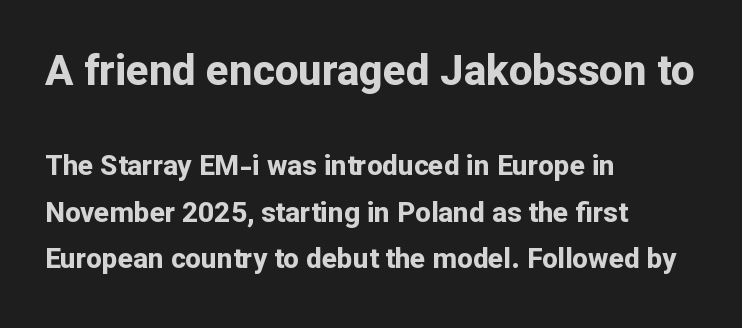
Q: Is the text bold? A: Yes.
Q: Is the text italic (slanted)? A: No, it is upright.
Q: Is the typeface a serif or a sans-serif typeface? A: Sans-serif.
Q: Is the text underlined? A: No.
Q: How is the paragraph aligned? A: Left-aligned.
Q: Is the spacing between letters normal or unusually wide? A: Normal.
Q: Is the spacing between lines tight, normal or loose? A: Normal.
Q: Which block of text is set in a larger size, the first (top) or the second (bottom)? A: The first (top) one.
Q: Width (condensed, normal, or wide)? A: Normal.
Q: Stroke contrast? A: Low.
Q: x-height? A: Medium.
Q: Monospaced? A: No.
